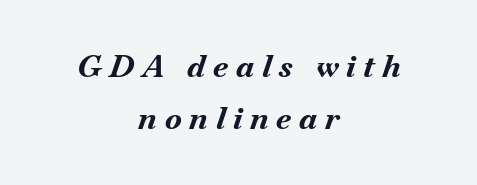
A normal amount of white space separates one row of letters from the next. Caption: expanded tracking, letters set apart. These lines stack symmetrically, like a column narrowing and widening about its center. Style check: oblique. You could not count columns in this text — the font is proportionally spaced.
